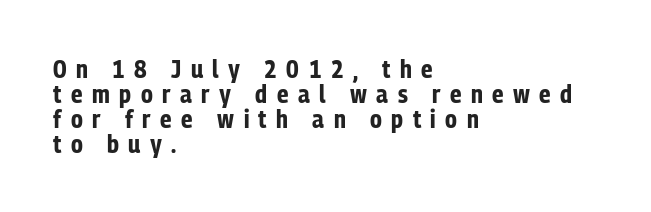
{"italic": "no", "bold": "yes", "underline": "no", "align": "left", "line_spacing": "tight", "line_spacing_ratio": 1.0, "letter_spacing": "wide", "letter_spacing_em": 0.38, "glyph_px": 25}
